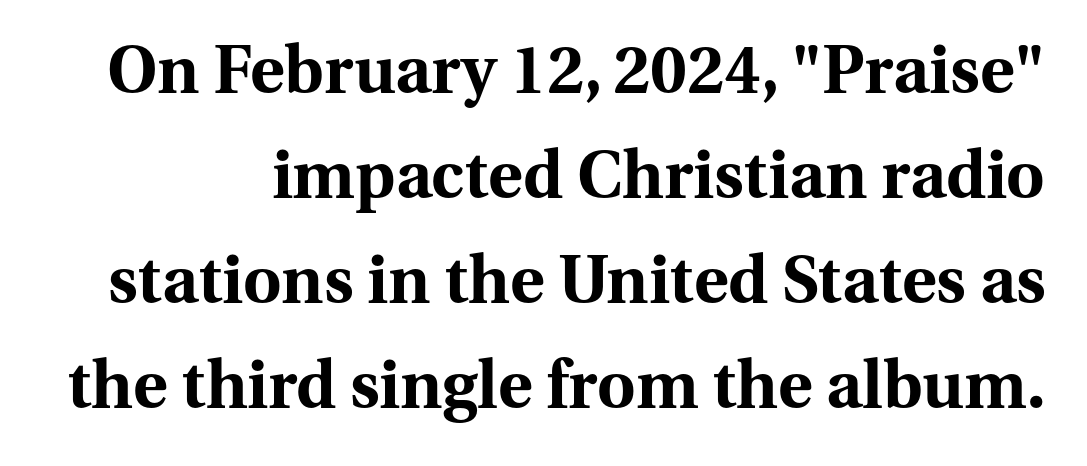
Q: Is the text bold? A: Yes.
Q: Is the text italic (slanted)? A: No, it is upright.
Q: Is the typeface a serif or a sans-serif typeface? A: Serif.
Q: Is the text underlined? A: No.
Q: Is the spacing between letters normal or unusually wide? A: Normal.
Q: Is the spacing between lines tight, normal or loose? A: Normal.
Q: Width (condensed, normal, or wide)? A: Normal.
Q: Stroke contrast? A: Medium.
Q: x-height? A: Medium.
Q: Monospaced? A: No.
